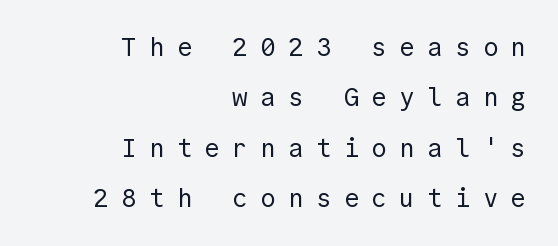
Q: Is the text bold? A: No.
Q: Is the text italic (slanted)? A: No, it is upright.
Q: Is the text underlined? A: No.
Q: How is the paragraph aligned? A: Right-aligned.
Q: Is the spacing between letters normal or unusually wide? A: Unusually wide.
Q: Is the spacing between lines tight, normal or loose? A: Loose.
